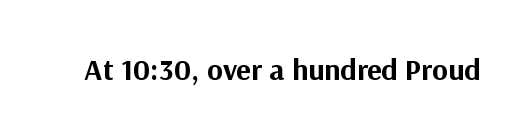
{"serif": "no", "italic": "no", "bold": "yes", "weight": "bold", "width": "normal", "stroke_contrast": "medium", "x_height": "medium", "monospaced": "no", "underline": "no", "letter_spacing": "normal", "letter_spacing_em": 0.0, "glyph_px": 30}
